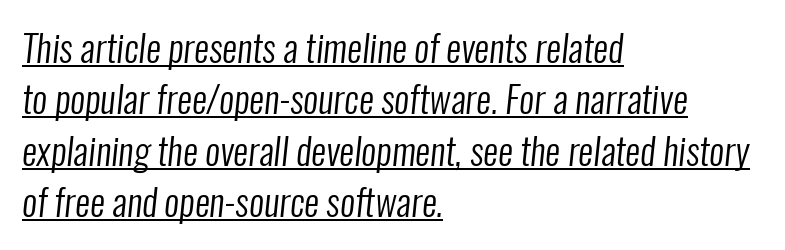
{"serif": "no", "bold": "no", "weight": "regular", "width": "condensed", "stroke_contrast": "low", "x_height": "medium", "monospaced": "no", "underline": "yes", "align": "left", "line_spacing": "normal", "line_spacing_ratio": 1.39, "letter_spacing": "normal", "letter_spacing_em": 0.0, "glyph_px": 37}
